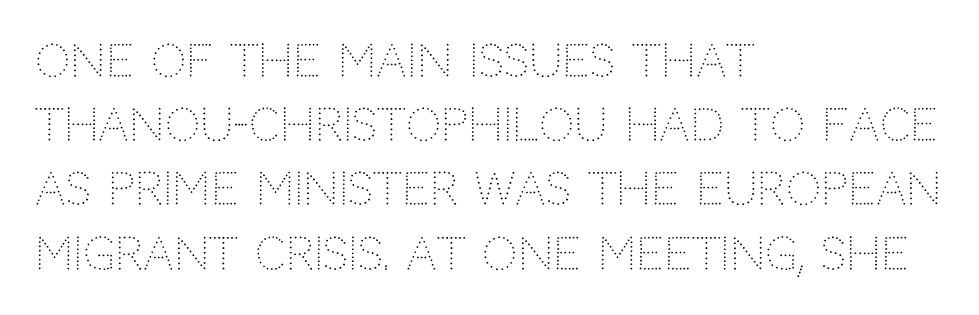
{"serif": "no", "italic": "no", "bold": "no", "weight": "light", "width": "normal", "stroke_contrast": "low", "x_height": "large", "monospaced": "no", "underline": "no", "align": "left", "line_spacing": "normal", "line_spacing_ratio": 1.46, "letter_spacing": "normal", "letter_spacing_em": 0.0, "glyph_px": 44}
